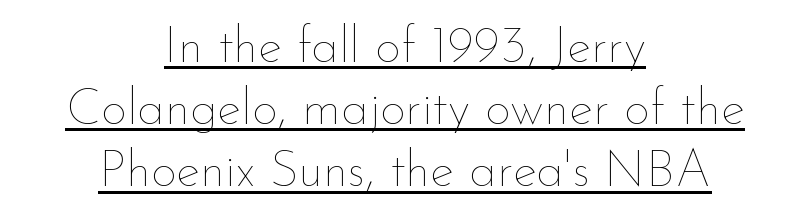
{"italic": "no", "bold": "no", "weight": "thin", "width": "normal", "stroke_contrast": "low", "x_height": "small", "monospaced": "no", "underline": "yes", "align": "center", "line_spacing_ratio": 1.22, "letter_spacing": "normal", "letter_spacing_em": 0.0, "glyph_px": 51}
